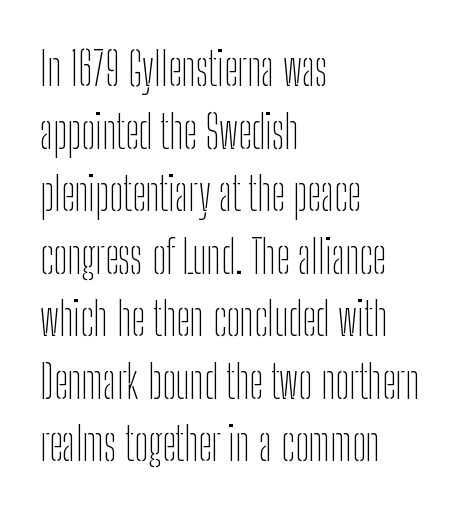
The image shows 46 px thin, condensed sans-serif type, upright; set left-aligned, normal line spacing (1.36x), normal letter spacing, not underlined; low stroke contrast and a medium x-height.
